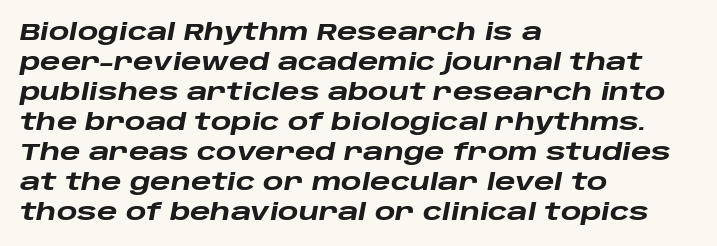
{"italic": "yes", "lean": "right", "slant_degrees": 10, "bold": "yes", "underline": "no", "align": "left", "line_spacing": "normal", "line_spacing_ratio": 1.25, "letter_spacing": "normal", "letter_spacing_em": 0.0, "glyph_px": 24}
